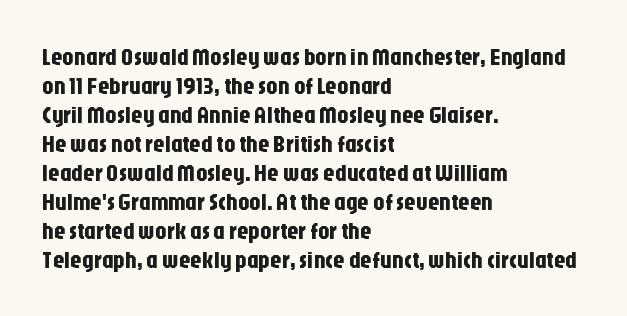
Q: Is the text italic (slanted)? A: No, it is upright.
Q: Is the text underlined? A: No.
Q: How is the paragraph aligned? A: Left-aligned.
Q: Is the spacing between letters normal or unusually wide? A: Normal.
Q: Is the spacing between lines tight, normal or loose? A: Normal.
